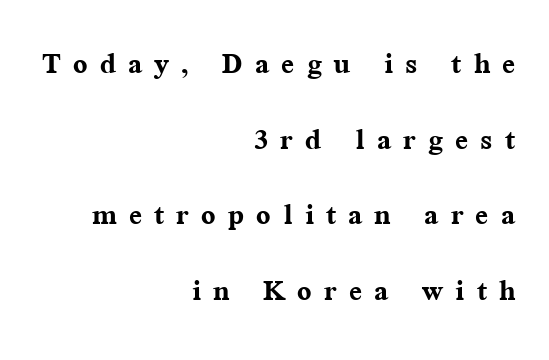
{"serif": "yes", "italic": "no", "bold": "yes", "weight": "semibold", "width": "normal", "stroke_contrast": "medium", "x_height": "medium", "monospaced": "no", "underline": "no", "align": "right", "line_spacing": "loose", "line_spacing_ratio": 1.99, "letter_spacing": "wide", "letter_spacing_em": 0.32, "glyph_px": 38}
